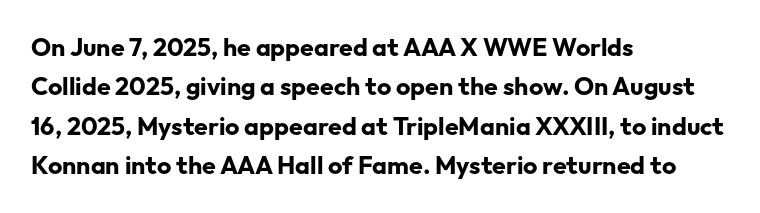
Evenly set lines give the paragraph a standard silhouette. Glance below the letters and you will spot only blank space. Typeset ragged right — the left edge is the straight one. This sample uses plain, unmodified letter spacing. Style check: upright. I'd describe the lettering as bold — thick and assertive.
